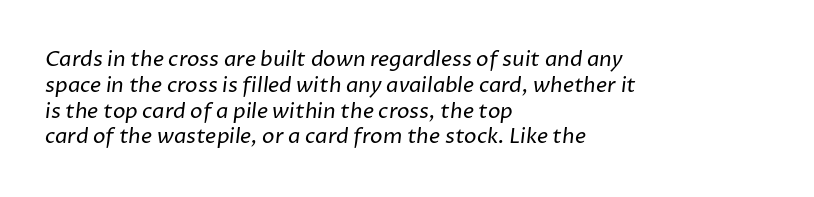
The foot of each line stays bare and open. The characters are drawn with everyday or finer stroke widths. Letter spacing: default. Line beginnings align vertically; line endings do not.
